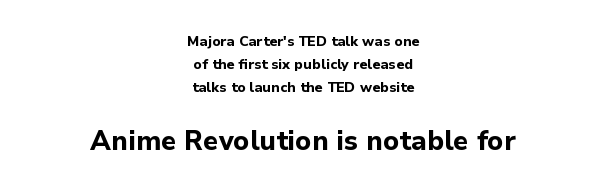
Q: Is the text bold? A: Yes.
Q: Is the text italic (slanted)? A: No, it is upright.
Q: Is the text underlined? A: No.
Q: How is the paragraph aligned? A: Centered.
Q: Is the spacing between letters normal or unusually wide? A: Normal.
Q: Is the spacing between lines tight, normal or loose? A: Normal.
Q: Which block of text is set in a larger size, the first (top) or the second (bottom)? A: The second (bottom) one.
